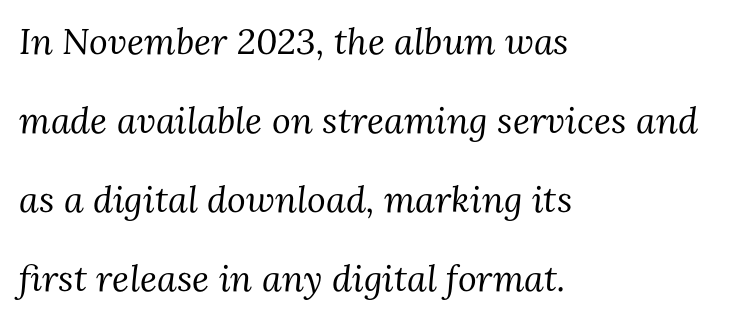
Q: Is the text bold? A: No.
Q: Is the text italic (slanted)? A: Yes, it leans right by about 3 degrees.
Q: Is the typeface a serif or a sans-serif typeface? A: Serif.
Q: Is the text underlined? A: No.
Q: How is the paragraph aligned? A: Left-aligned.
Q: Is the spacing between letters normal or unusually wide? A: Normal.
Q: Is the spacing between lines tight, normal or loose? A: Loose.
Q: Width (condensed, normal, or wide)? A: Normal.
Q: Stroke contrast? A: Medium.
Q: x-height? A: Medium.
Q: Monospaced? A: No.
